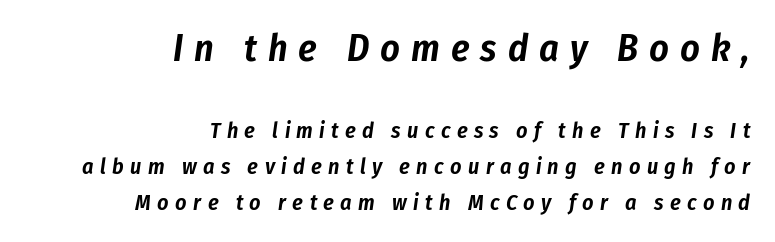
Q: Is the text italic (slanted)? A: Yes, it leans right by about 8 degrees.
Q: Is the text underlined? A: No.
Q: How is the paragraph aligned? A: Right-aligned.
Q: Is the spacing between letters normal or unusually wide? A: Unusually wide.
Q: Is the spacing between lines tight, normal or loose? A: Normal.
Q: Which block of text is set in a larger size, the first (top) or the second (bottom)? A: The first (top) one.
Q: Width (condensed, normal, or wide)? A: Condensed.
Q: Stroke contrast? A: Low.
Q: x-height? A: Medium.
Q: Monospaced? A: No.
